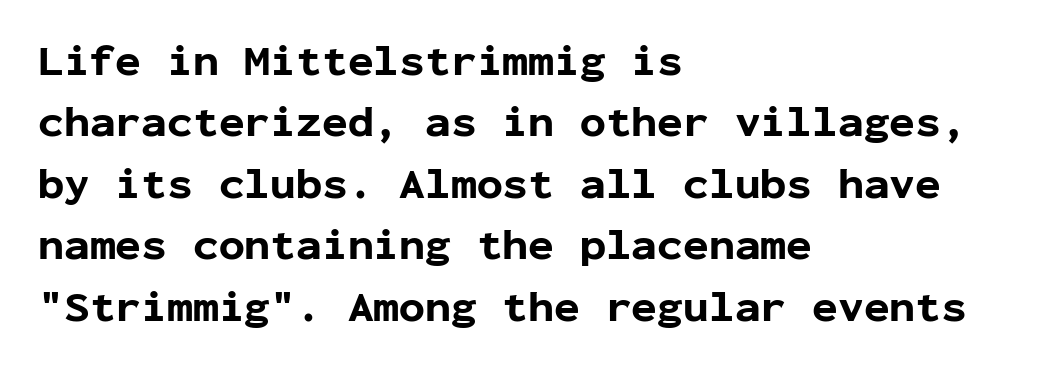
{"serif": "no", "italic": "no", "bold": "yes", "weight": "bold", "width": "normal", "stroke_contrast": "low", "x_height": "medium", "monospaced": "yes", "underline": "no", "align": "left", "line_spacing": "normal", "line_spacing_ratio": 1.43, "letter_spacing": "normal", "letter_spacing_em": 0.0, "glyph_px": 43}
